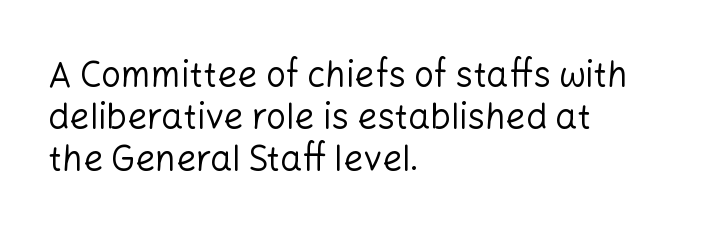
Q: Is the text bold? A: No.
Q: Is the text italic (slanted)? A: No, it is upright.
Q: Is the typeface a serif or a sans-serif typeface? A: Sans-serif.
Q: Is the text underlined? A: No.
Q: How is the paragraph aligned? A: Left-aligned.
Q: Is the spacing between letters normal or unusually wide? A: Normal.
Q: Width (condensed, normal, or wide)? A: Normal.
Q: Stroke contrast? A: Low.
Q: x-height? A: Medium.
Q: Monospaced? A: No.
